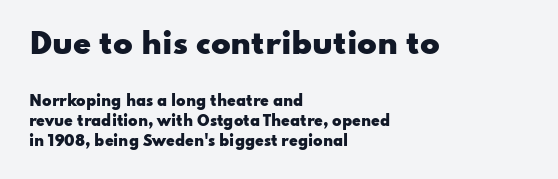
Reading down the column, the eye jumps a familiar distance to each next line. Chunky letters — that's bold for sure. Here the designer chose a conventional face with non-uniform glyph widths. Horizontally, the lines are justified to the leading edge only. Every stem runs plumb, perpendicular to the baseline.
